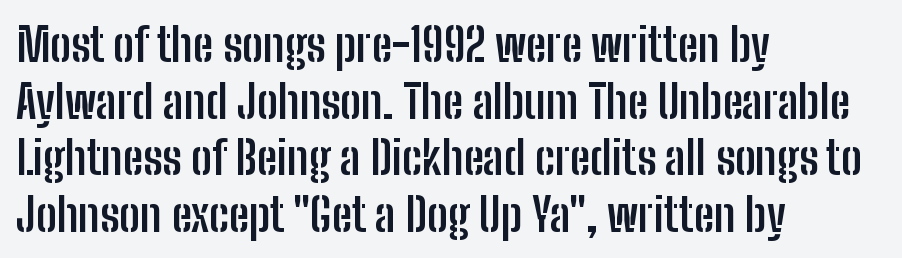
The image shows 46 px semibold, condensed sans-serif type, upright; set left-aligned, line spacing 1.23x, normal letter spacing, not underlined; low stroke contrast and a medium x-height.
